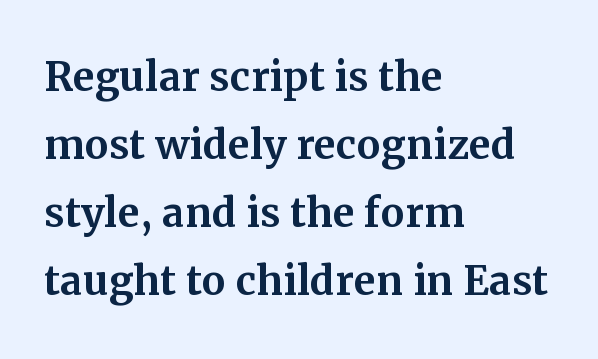
The image shows 54 px serif type, upright; set left-aligned, normal line spacing (1.26x), normal letter spacing, not underlined; medium stroke contrast and a medium x-height.
